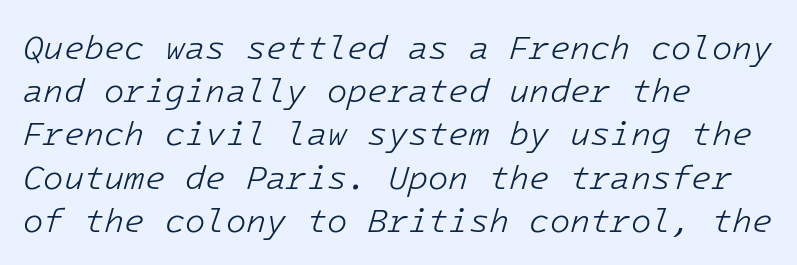
The image shows 33 px light type, italic (leaning right); set left-aligned, normal line spacing (1.31x), normal letter spacing, not underlined; low stroke contrast and a medium x-height.
